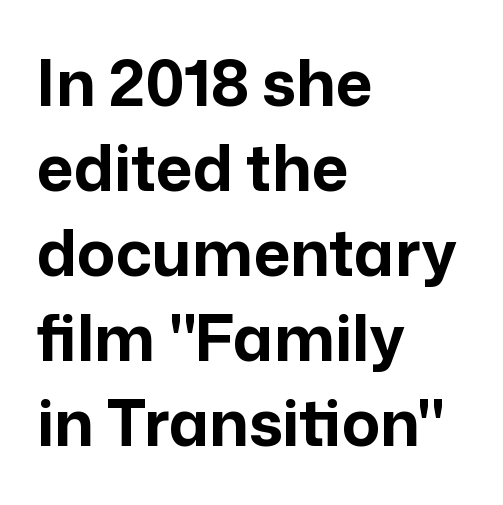
Q: Is the text bold? A: Yes.
Q: Is the text italic (slanted)? A: No, it is upright.
Q: Is the typeface a serif or a sans-serif typeface? A: Sans-serif.
Q: Is the text underlined? A: No.
Q: How is the paragraph aligned? A: Left-aligned.
Q: Is the spacing between letters normal or unusually wide? A: Normal.
Q: Is the spacing between lines tight, normal or loose? A: Normal.
Q: Width (condensed, normal, or wide)? A: Normal.
Q: Stroke contrast? A: Low.
Q: x-height? A: Medium.
Q: Monospaced? A: No.
